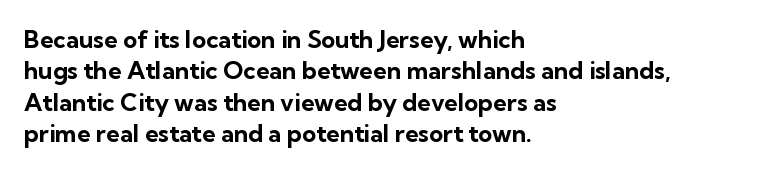
Caption: standard tracking, unaltered. In CSS terms this would be text-align: left. Unlike italic type, these characters show no tilt at all. A dark, heavy texture on the line: the type is bold.
